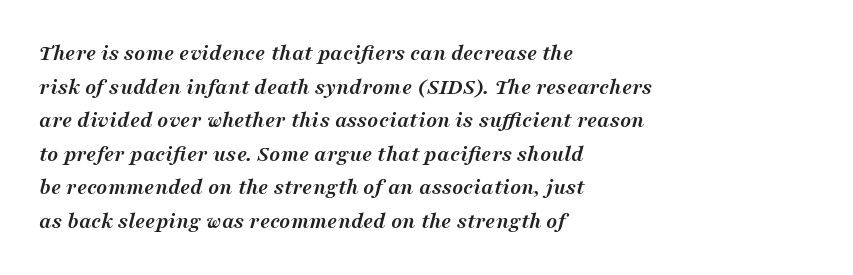
The letterforms sit shoulder to shoulder at normal distance. Italic: yes, the glyphs are oblique. Compared with a centered layout, this one pins lines to the left instead. This block has exactly the height ordinary leading produces.
